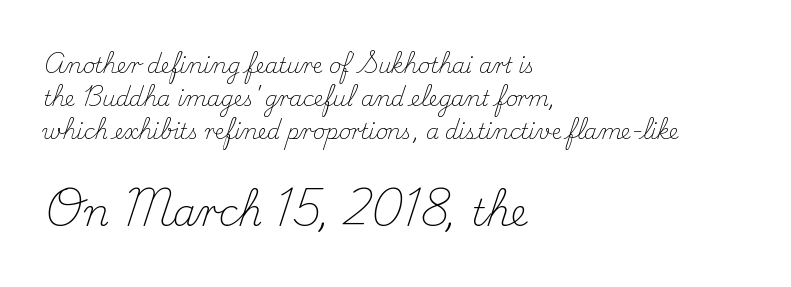
The letters in the lower block stand taller than those in the block above. Each letter keeps its own natural width here, so spacing adapts to shape. A typesetter would call this zero additional tracking. This block has exactly the height ordinary leading produces.
